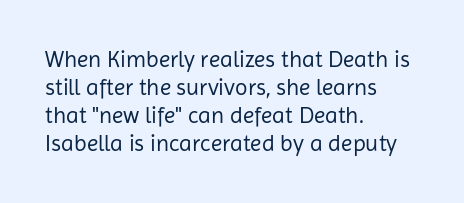
The image shows 23 px text type, upright; set left-aligned, line spacing 1.22x, normal letter spacing, not underlined.
